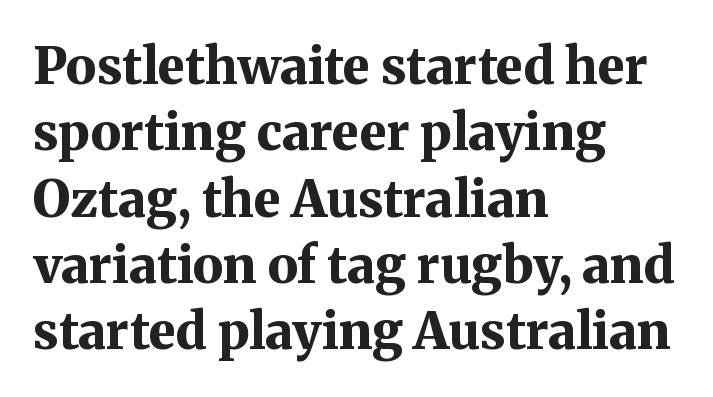
The rendering shows small feet on the letterforms — a serif design. Evenly set lines give the paragraph a standard silhouette. Is the block centered? No — it sits flush against the left margin. Ordinary non-slanted type is in use.
